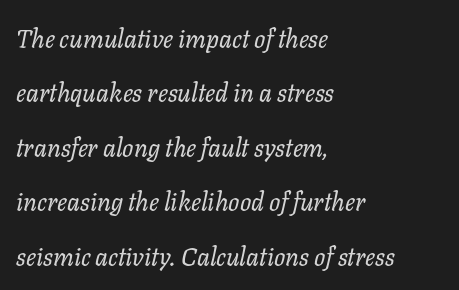
Q: Is the text bold? A: No.
Q: Is the text italic (slanted)? A: Yes, it leans right by about 11 degrees.
Q: Is the text underlined? A: No.
Q: How is the paragraph aligned? A: Left-aligned.
Q: Is the spacing between letters normal or unusually wide? A: Normal.
Q: Is the spacing between lines tight, normal or loose? A: Loose.
